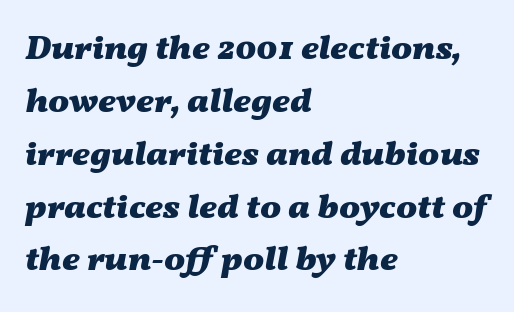
The image shows 35 px heavy, wide type, italic (leaning right); set left-aligned, normal line spacing (1.51x), normal letter spacing, not underlined; medium stroke contrast and a medium x-height.
